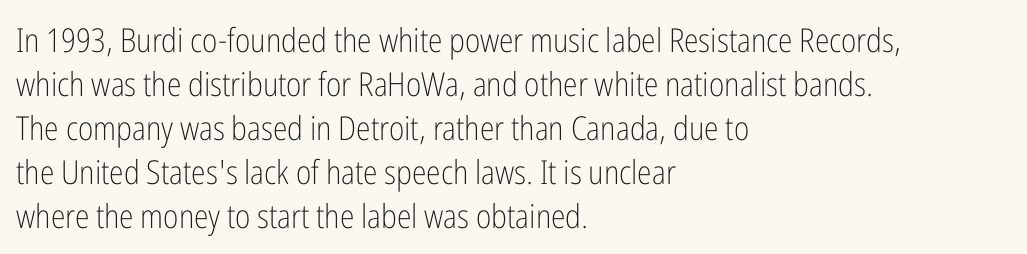
The passage shown is typed in a proportional face where columns would drift. Here the glyphs are tracked normally, forming tight word shapes. Unlike italic type, these characters show no tilt at all. Check under the words: just untouched page. This rendering uses left alignment, leaving the right contour irregular.
